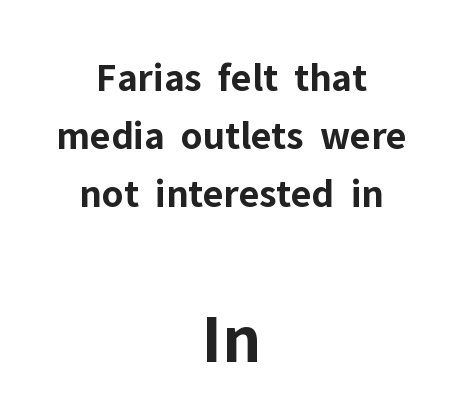
Q: Is the text bold? A: Yes.
Q: Is the text italic (slanted)? A: No, it is upright.
Q: Is the typeface a serif or a sans-serif typeface? A: Sans-serif.
Q: Is the text underlined? A: No.
Q: How is the paragraph aligned? A: Centered.
Q: Is the spacing between letters normal or unusually wide? A: Normal.
Q: Is the spacing between lines tight, normal or loose? A: Normal.
Q: Which block of text is set in a larger size, the first (top) or the second (bottom)? A: The second (bottom) one.
Q: Width (condensed, normal, or wide)? A: Normal.
Q: Stroke contrast? A: Low.
Q: x-height? A: Medium.
Q: Monospaced? A: No.
